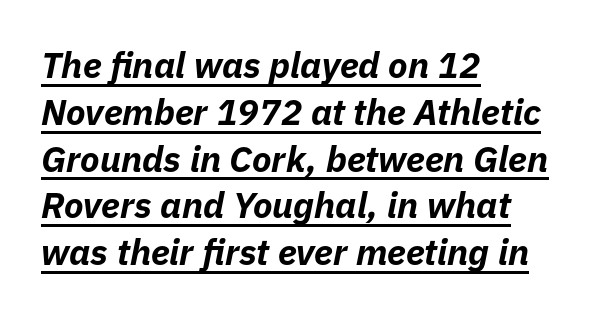
Evenly set lines give the paragraph a standard silhouette. The rendering uses natural spacing where letterforms have individual widths. If you drew a line through each stem, it would be angled. Horizontally, the lines are justified to the leading edge only.
